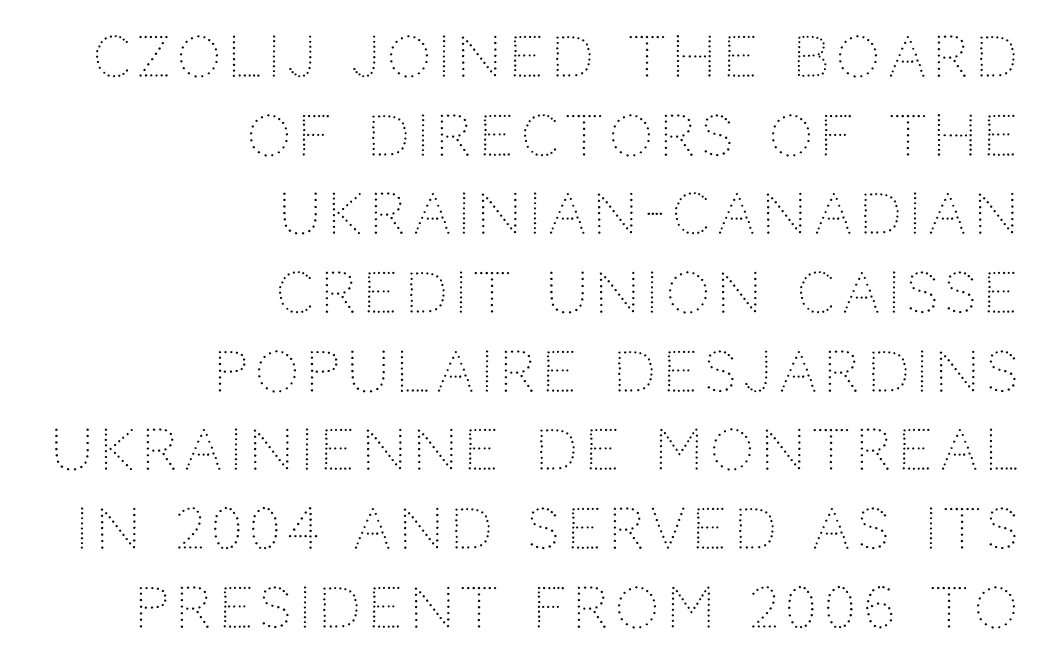
{"serif": "no", "italic": "no", "bold": "no", "weight": "light", "width": "normal", "stroke_contrast": "low", "x_height": "large", "monospaced": "no", "underline": "no", "align": "right", "line_spacing": "normal", "line_spacing_ratio": 1.43, "glyph_px": 55}
